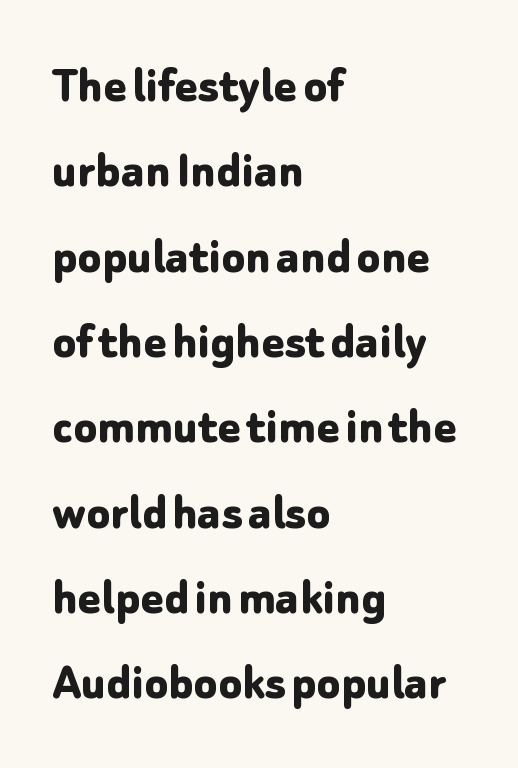
{"serif": "no", "italic": "no", "bold": "yes", "weight": "bold", "width": "normal", "stroke_contrast": "low", "x_height": "medium", "monospaced": "no", "underline": "no", "align": "left", "line_spacing": "normal", "line_spacing_ratio": 1.58, "letter_spacing": "normal", "letter_spacing_em": 0.0, "glyph_px": 54}
